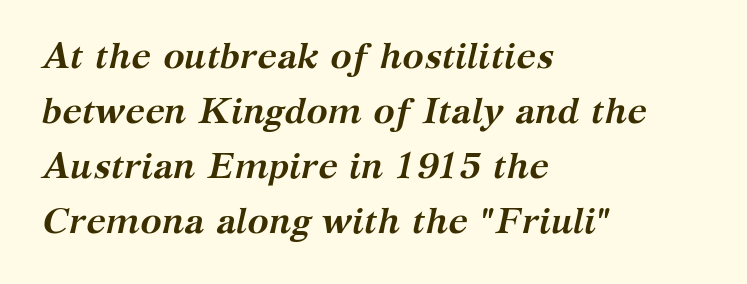
The rendering uses a moderate line-height, typical for paragraphs. The area under the type is left untouched. Here the designer chose a conventional face with non-uniform glyph widths. These lines stack with their left ends in a neat column. Characters are canted at an angle relative to the baseline's perpendicular.
